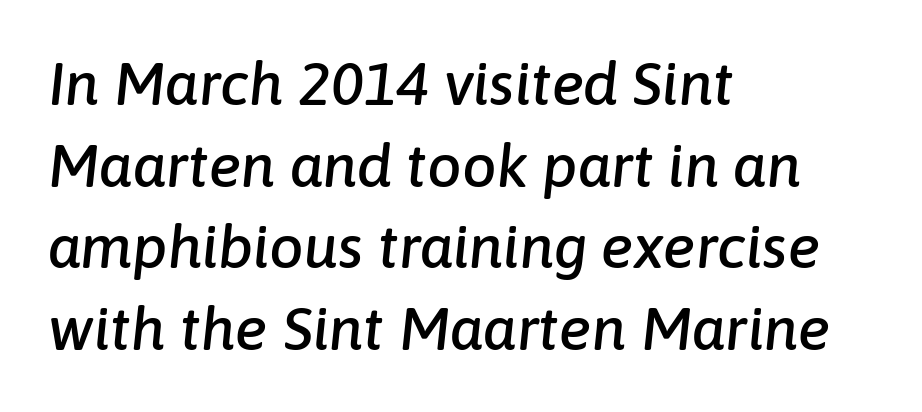
{"italic": "yes", "lean": "right", "slant_degrees": 6, "width": "normal", "stroke_contrast": "low", "x_height": "medium", "monospaced": "no", "underline": "no", "align": "left", "line_spacing": "normal", "line_spacing_ratio": 1.34, "letter_spacing": "normal", "letter_spacing_em": 0.0, "glyph_px": 61}
